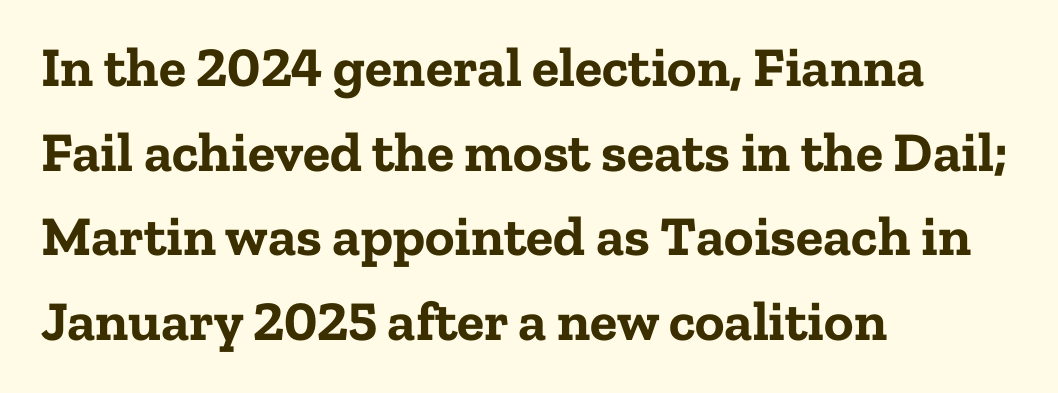
{"serif": "yes", "italic": "no", "bold": "yes", "weight": "bold", "width": "normal", "stroke_contrast": "low", "x_height": "medium", "monospaced": "no", "underline": "no", "align": "left", "line_spacing": "normal", "line_spacing_ratio": 1.51, "letter_spacing": "normal", "letter_spacing_em": 0.0, "glyph_px": 56}
